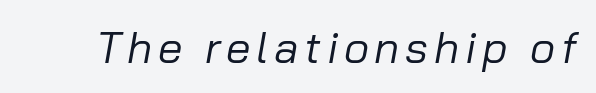
Q: Is the text bold? A: No.
Q: Is the text italic (slanted)? A: Yes, it leans right by about 10 degrees.
Q: Is the text underlined? A: No.
Q: Width (condensed, normal, or wide)? A: Normal.
Q: Stroke contrast? A: Low.
Q: x-height? A: Medium.
Q: Monospaced? A: No.
